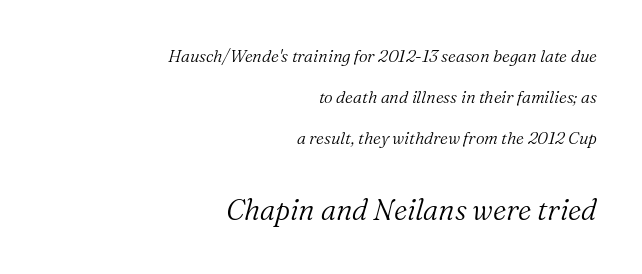
Q: Is the text bold? A: No.
Q: Is the text italic (slanted)? A: Yes, it leans right by about 16 degrees.
Q: Is the typeface a serif or a sans-serif typeface? A: Serif.
Q: Is the text underlined? A: No.
Q: How is the paragraph aligned? A: Right-aligned.
Q: Is the spacing between letters normal or unusually wide? A: Normal.
Q: Is the spacing between lines tight, normal or loose? A: Loose.
Q: Which block of text is set in a larger size, the first (top) or the second (bottom)? A: The second (bottom) one.
Q: Width (condensed, normal, or wide)? A: Normal.
Q: Stroke contrast? A: Medium.
Q: x-height? A: Medium.
Q: Monospaced? A: No.
